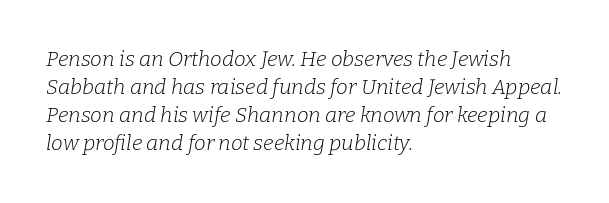
Q: Is the text bold? A: No.
Q: Is the text italic (slanted)? A: Yes, it leans right by about 9 degrees.
Q: Is the text underlined? A: No.
Q: How is the paragraph aligned? A: Left-aligned.
Q: Is the spacing between letters normal or unusually wide? A: Normal.
Q: Is the spacing between lines tight, normal or loose? A: Normal.
